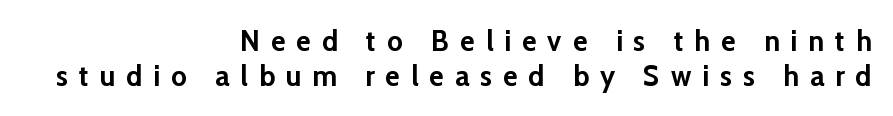
Q: Is the text bold? A: Yes.
Q: Is the text italic (slanted)? A: No, it is upright.
Q: Is the typeface a serif or a sans-serif typeface? A: Sans-serif.
Q: Is the text underlined? A: No.
Q: How is the paragraph aligned? A: Right-aligned.
Q: Is the spacing between letters normal or unusually wide? A: Unusually wide.
Q: Width (condensed, normal, or wide)? A: Normal.
Q: Stroke contrast? A: Low.
Q: x-height? A: Medium.
Q: Monospaced? A: No.
